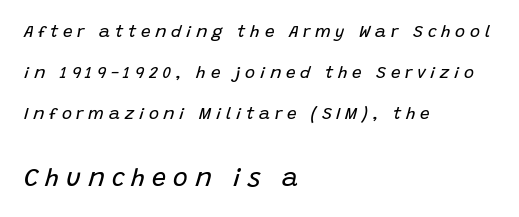
Between one letter and the next there's a generous, obvious gap. You get the small type first, then a jump to larger type. This rendering uses left alignment, leaving the right contour irregular. Vertical stems look standard width or narrower in stroke.
